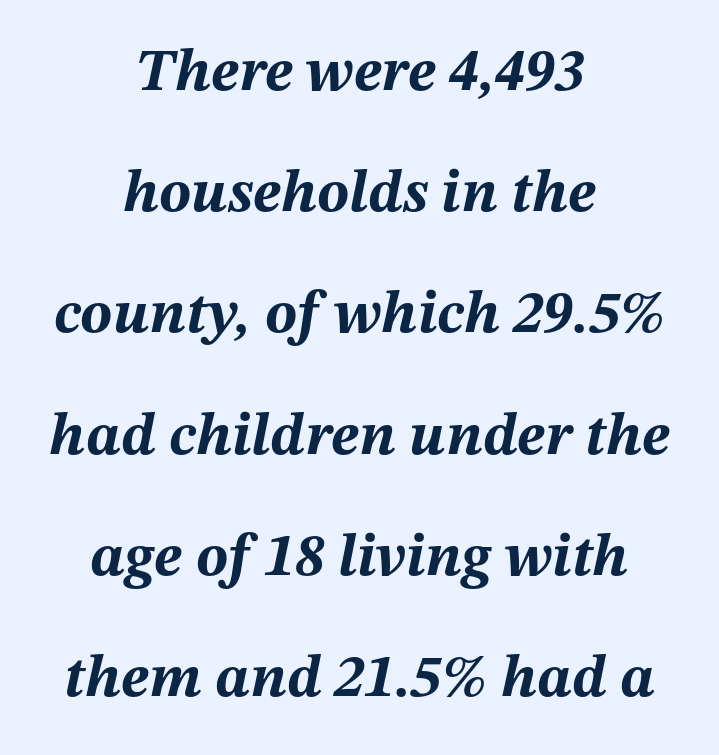
Q: Is the text bold? A: Yes.
Q: Is the text italic (slanted)? A: Yes, it leans right by about 12 degrees.
Q: Is the text underlined? A: No.
Q: How is the paragraph aligned? A: Centered.
Q: Is the spacing between letters normal or unusually wide? A: Normal.
Q: Is the spacing between lines tight, normal or loose? A: Loose.
Q: Width (condensed, normal, or wide)? A: Normal.
Q: Stroke contrast? A: Medium.
Q: x-height? A: Medium.
Q: Monospaced? A: No.
